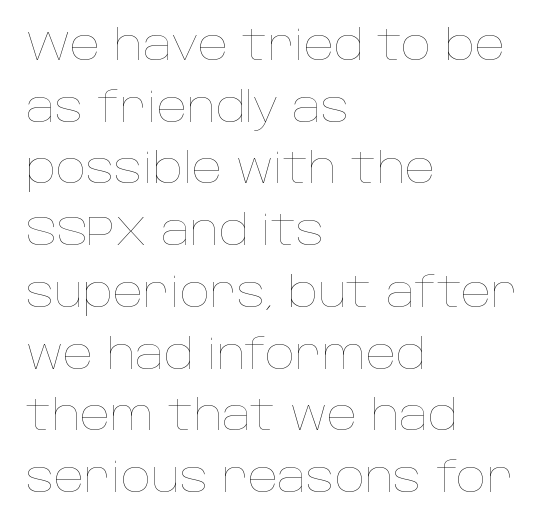
{"italic": "no", "bold": "no", "weight": "thin", "width": "normal", "stroke_contrast": "low", "x_height": "large", "monospaced": "no", "underline": "no", "align": "left", "line_spacing": "normal", "line_spacing_ratio": 1.47, "letter_spacing": "normal", "letter_spacing_em": 0.0, "glyph_px": 42}
